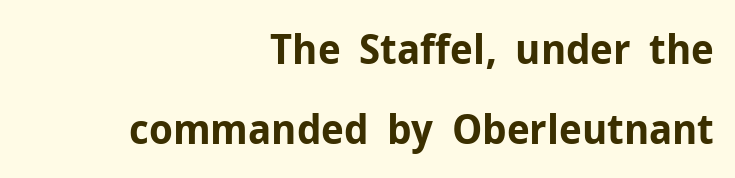
{"serif": "no", "italic": "no", "bold": "yes", "weight": "bold", "width": "normal", "stroke_contrast": "low", "x_height": "medium", "monospaced": "no", "underline": "no", "align": "right", "line_spacing": "loose", "line_spacing_ratio": 1.9, "letter_spacing": "normal", "letter_spacing_em": 0.0, "glyph_px": 42}
